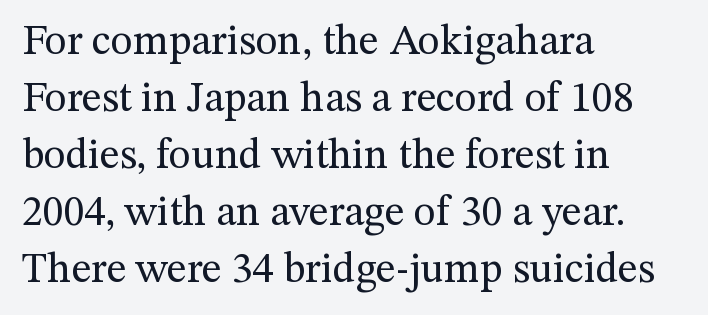
The image shows 42 px regular-weight serif type, upright; set left-aligned, normal line spacing (1.36x), normal letter spacing, not underlined; medium stroke contrast and a medium x-height.
